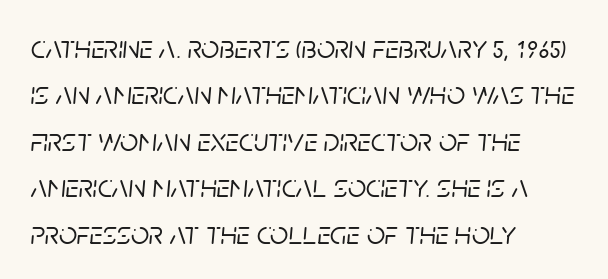
Check under the words: just untouched page. These lines stack with their left ends in a neat column. Characters are canted at an angle relative to the baseline's perpendicular. Varying glyph widths throughout — classic text-font behaviour. The passage shown stacks its lines at a standard gap.
